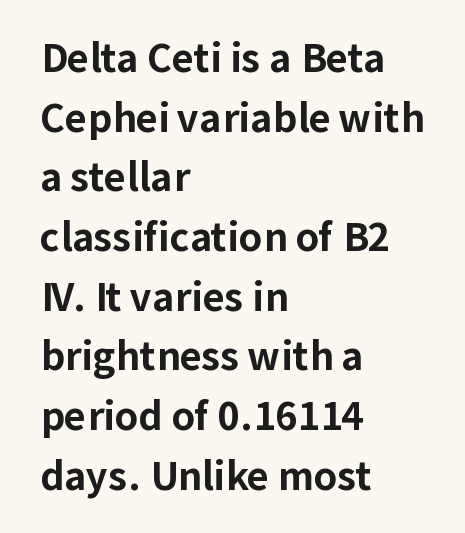
{"serif": "no", "italic": "no", "bold": "yes", "weight": "bold", "width": "normal", "stroke_contrast": "low", "x_height": "medium", "monospaced": "no", "underline": "no", "align": "left", "line_spacing": "normal", "line_spacing_ratio": 1.57, "letter_spacing": "normal", "letter_spacing_em": 0.0, "glyph_px": 38}
